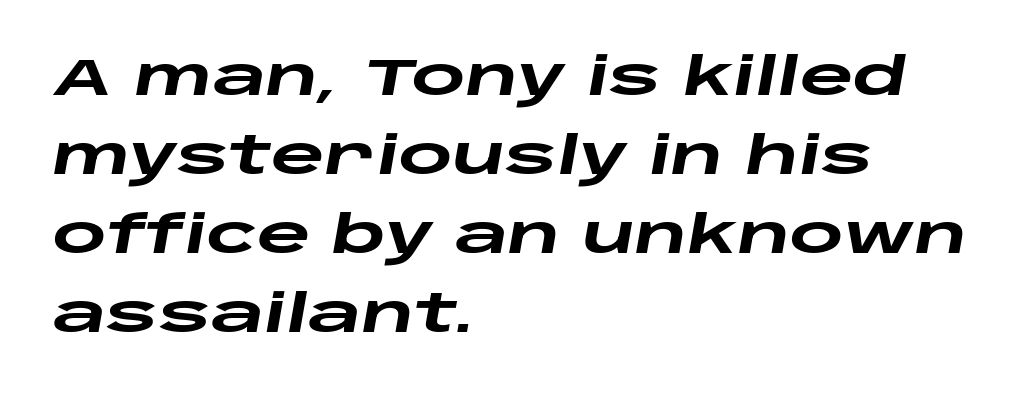
The strokes are fattened all the way to bold. Here the designer chose a conventional face with non-uniform glyph widths. Caption: standard tracking, unaltered. Each row of text sits above clean, open space. Is the block centered? No — it sits flush against the left margin. This sample uses an oblique cut, with every glyph tilted off the vertical.
